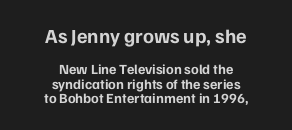
The image shows 20 px bold type, upright; set centered, tight line spacing (1.05x), normal letter spacing, not underlined; the first (top) block is 1.43x larger.
